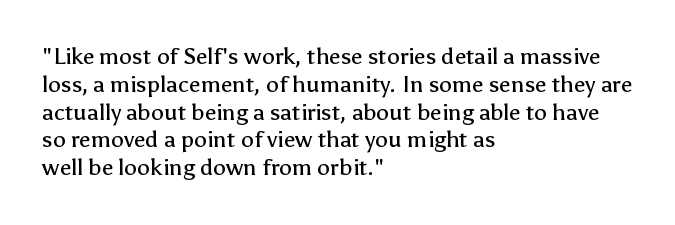
Q: Is the text bold? A: No.
Q: Is the text italic (slanted)? A: No, it is upright.
Q: Is the text underlined? A: No.
Q: How is the paragraph aligned? A: Left-aligned.
Q: Is the spacing between letters normal or unusually wide? A: Normal.
